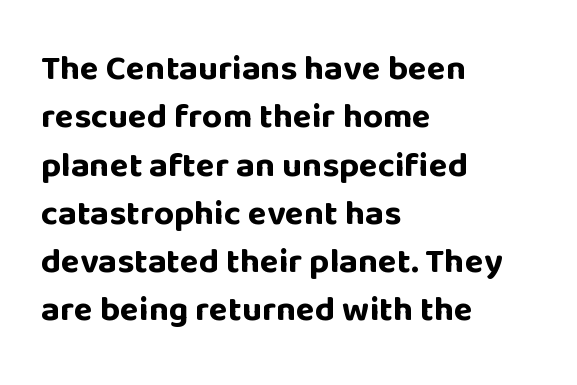
Q: Is the text bold? A: Yes.
Q: Is the text italic (slanted)? A: No, it is upright.
Q: Is the typeface a serif or a sans-serif typeface? A: Sans-serif.
Q: Is the text underlined? A: No.
Q: How is the paragraph aligned? A: Left-aligned.
Q: Is the spacing between letters normal or unusually wide? A: Normal.
Q: Is the spacing between lines tight, normal or loose? A: Normal.
Q: Width (condensed, normal, or wide)? A: Normal.
Q: Stroke contrast? A: Low.
Q: x-height? A: Large.
Q: Monospaced? A: No.
